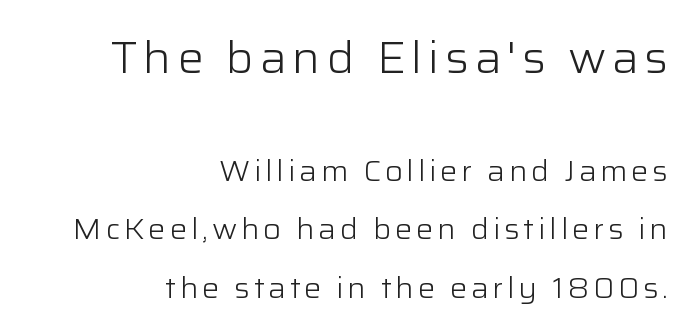
The image shows 44 px light sans-serif type, upright; set right-aligned, loose line spacing (2.03x), not underlined; the first (top) block is 1.52x larger; low stroke contrast and a medium x-height.
